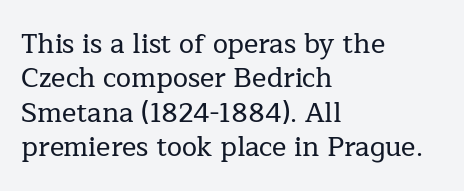
The image shows 27 px text type, upright; set left-aligned, normal line spacing (1.27x), normal letter spacing, not underlined.
